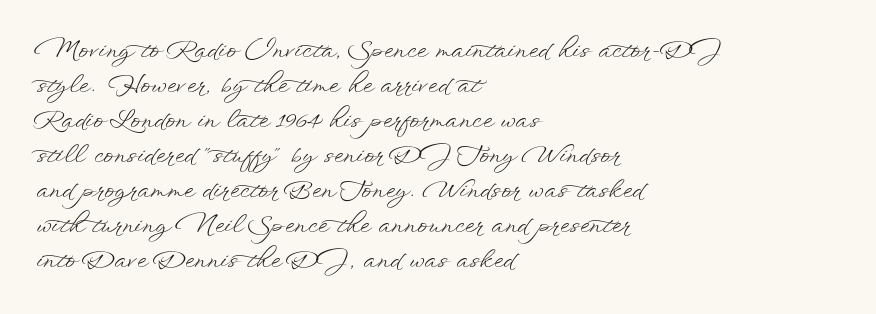
No word sits above an underline. The lines in this sample share a left origin and differ only in where they stop. Successive baselines arrive at the customary interval.
